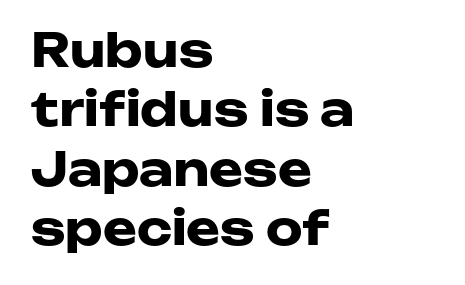
{"serif": "no", "italic": "no", "bold": "yes", "weight": "heavy", "width": "wide", "stroke_contrast": "low", "x_height": "medium", "monospaced": "no", "underline": "no", "align": "left", "line_spacing": "normal", "line_spacing_ratio": 1.29, "letter_spacing": "normal", "letter_spacing_em": 0.0, "glyph_px": 46}
